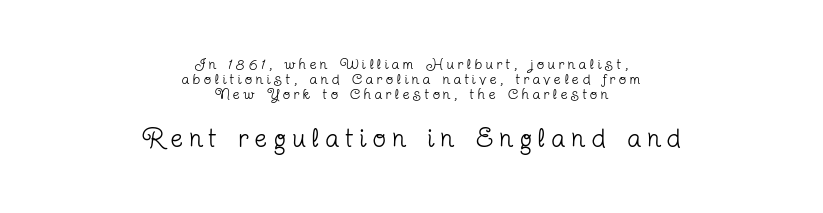
Q: Is the text bold? A: No.
Q: Is the text italic (slanted)? A: No, it is upright.
Q: Is the text underlined? A: No.
Q: How is the paragraph aligned? A: Centered.
Q: Is the spacing between letters normal or unusually wide? A: Unusually wide.
Q: Is the spacing between lines tight, normal or loose? A: Tight.
Q: Which block of text is set in a larger size, the first (top) or the second (bottom)? A: The second (bottom) one.
